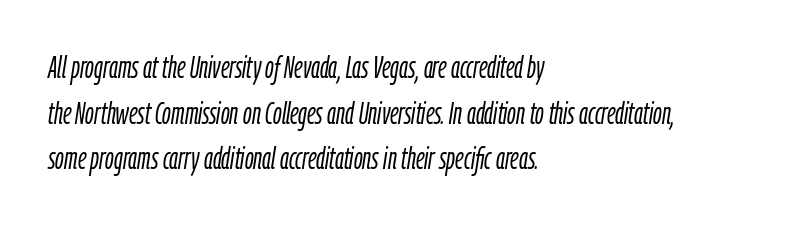
Q: Is the text bold? A: No.
Q: Is the text italic (slanted)? A: Yes, it leans right by about 9 degrees.
Q: Is the text underlined? A: No.
Q: How is the paragraph aligned? A: Left-aligned.
Q: Is the spacing between letters normal or unusually wide? A: Normal.
Q: Is the spacing between lines tight, normal or loose? A: Normal.
Q: Width (condensed, normal, or wide)? A: Condensed.
Q: Stroke contrast? A: Low.
Q: x-height? A: Medium.
Q: Monospaced? A: No.
